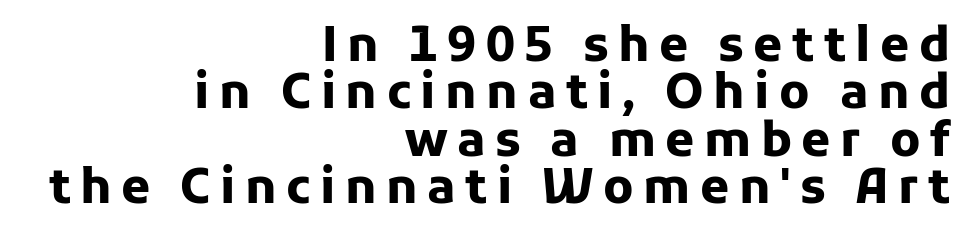
The setting favours the right margin, as signatures and pull-quotes sometimes do. Serifs: no, the terminals of the letterforms are clean. Think of a printed novel: that variable character pitch is what you see here. Nope, not italic — everything's standing straight.
